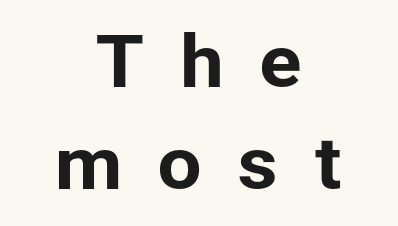
Q: Is the text italic (slanted)? A: No, it is upright.
Q: Is the typeface a serif or a sans-serif typeface? A: Sans-serif.
Q: Is the text underlined? A: No.
Q: How is the paragraph aligned? A: Centered.
Q: Is the spacing between letters normal or unusually wide? A: Unusually wide.
Q: Is the spacing between lines tight, normal or loose? A: Normal.
Q: Width (condensed, normal, or wide)? A: Normal.
Q: Stroke contrast? A: Low.
Q: x-height? A: Medium.
Q: Monospaced? A: No.
